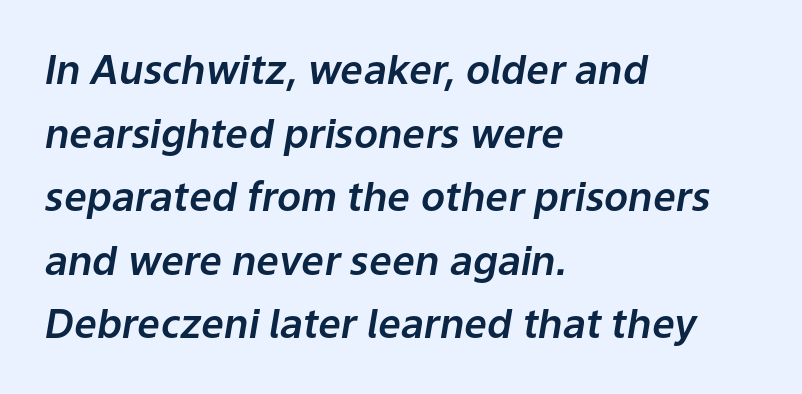
The specimen reads as italic at a glance. Regular leading. The string is rendered with underlining switched off. Compared with a centered layout, this one pins lines to the left instead. This sample has the flowing, uneven cadence of proportional lettering. These lines keep a tight, regular rhythm from letter to letter.
